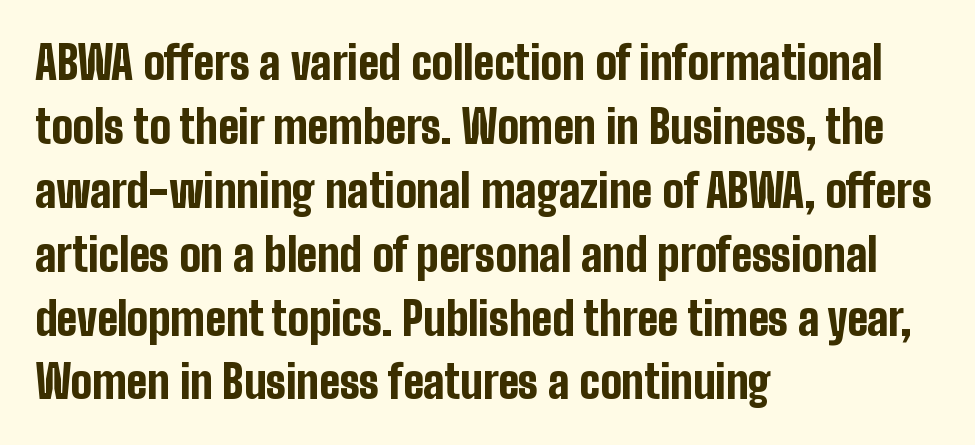
{"serif": "no", "italic": "no", "bold": "yes", "weight": "bold", "width": "condensed", "stroke_contrast": "low", "x_height": "medium", "monospaced": "no", "underline": "no", "align": "left", "line_spacing": "normal", "line_spacing_ratio": 1.42, "letter_spacing": "normal", "letter_spacing_em": 0.0, "glyph_px": 45}
